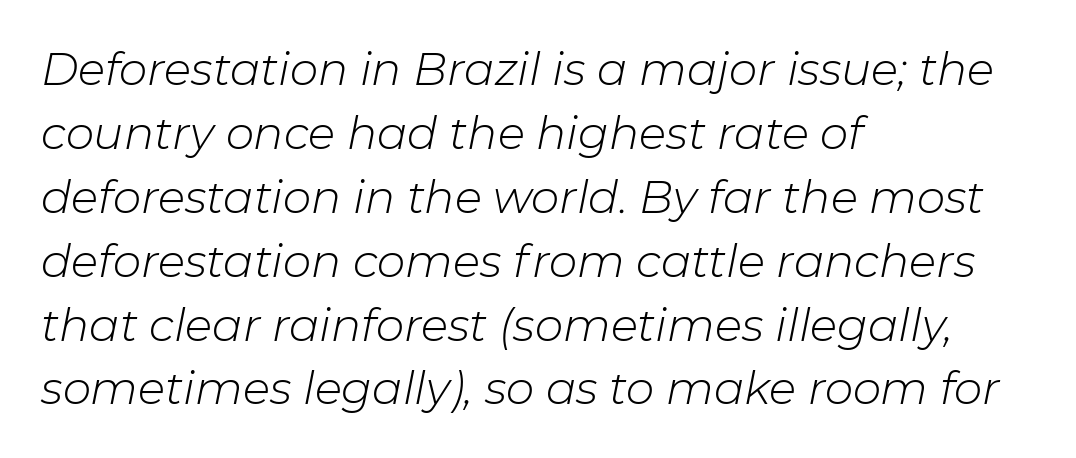
Every character sits at an angle, as italics do. You could not count columns in this text — the font is proportionally spaced. A student would call this left alignment; a typographer would say flush left, rag right. Inter-character spacing is left at the font's built-in metrics.
